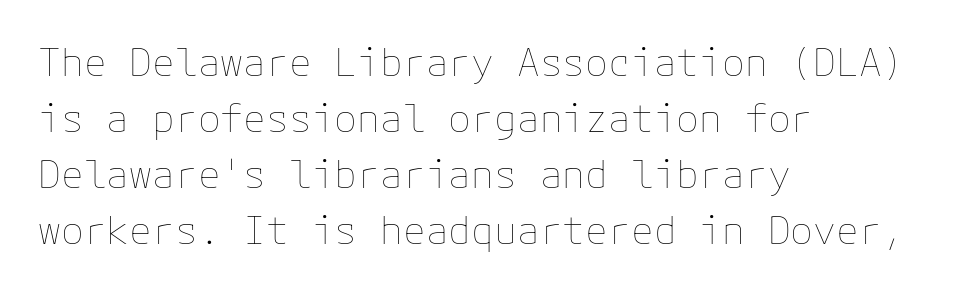
{"italic": "no", "bold": "no", "weight": "thin", "width": "normal", "stroke_contrast": "low", "x_height": "medium", "underline": "no", "align": "left", "line_spacing": "normal", "line_spacing_ratio": 1.47, "letter_spacing": "normal", "letter_spacing_em": 0.0, "glyph_px": 38}
